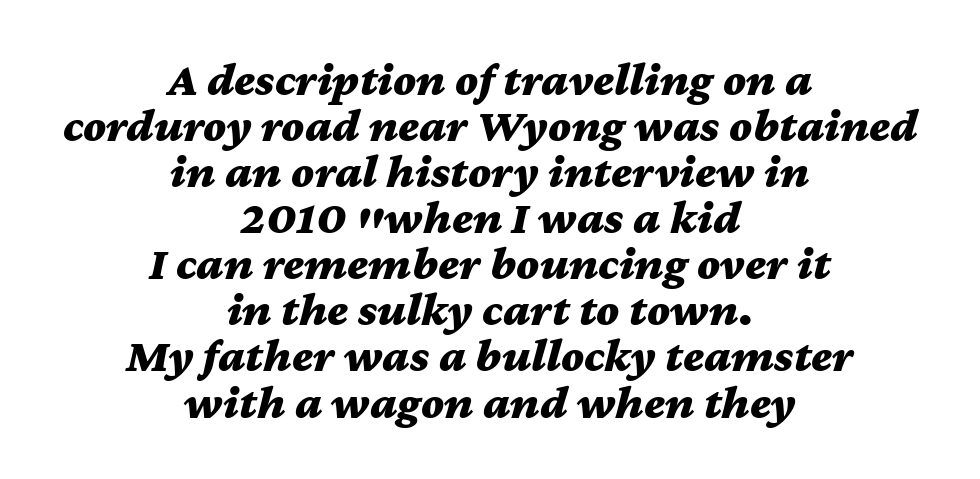
{"italic": "yes", "lean": "right", "slant_degrees": 12, "bold": "yes", "weight": "bold", "width": "wide", "stroke_contrast": "medium", "x_height": "medium", "monospaced": "no", "underline": "no", "align": "center", "line_spacing": "tight", "line_spacing_ratio": 0.96, "letter_spacing": "normal", "letter_spacing_em": 0.0, "glyph_px": 48}
